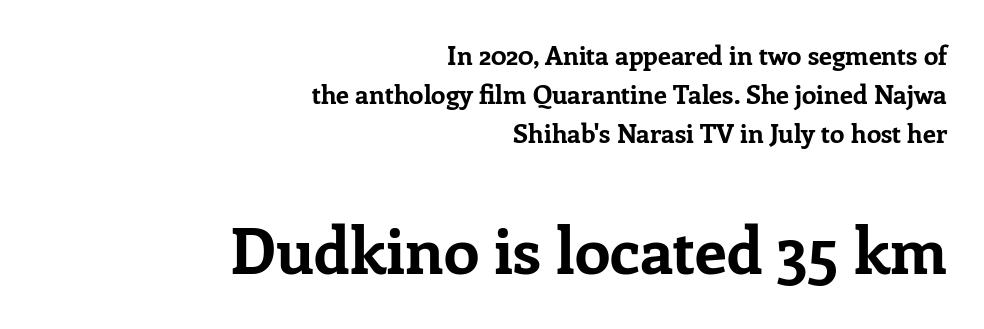
Q: Is the text bold? A: Yes.
Q: Is the text italic (slanted)? A: No, it is upright.
Q: Is the typeface a serif or a sans-serif typeface? A: Serif.
Q: Is the text underlined? A: No.
Q: How is the paragraph aligned? A: Right-aligned.
Q: Is the spacing between letters normal or unusually wide? A: Normal.
Q: Is the spacing between lines tight, normal or loose? A: Normal.
Q: Which block of text is set in a larger size, the first (top) or the second (bottom)? A: The second (bottom) one.
Q: Width (condensed, normal, or wide)? A: Normal.
Q: Stroke contrast? A: Low.
Q: x-height? A: Medium.
Q: Monospaced? A: No.
